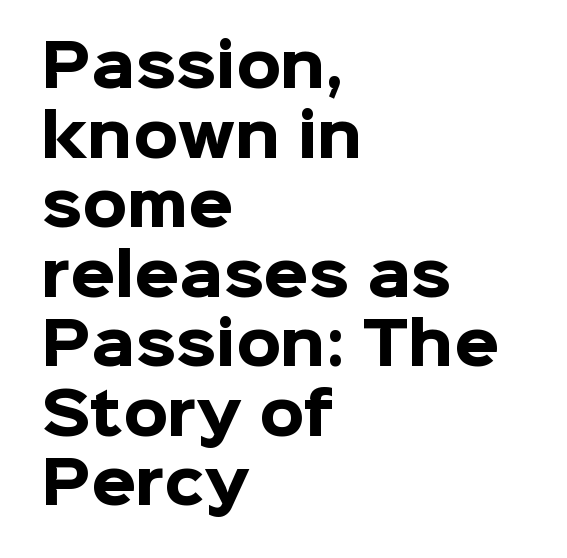
The image shows 57 px heavy sans-serif type, upright; set left-aligned, line spacing 1.22x, normal letter spacing, not underlined; low stroke contrast and a medium x-height.
